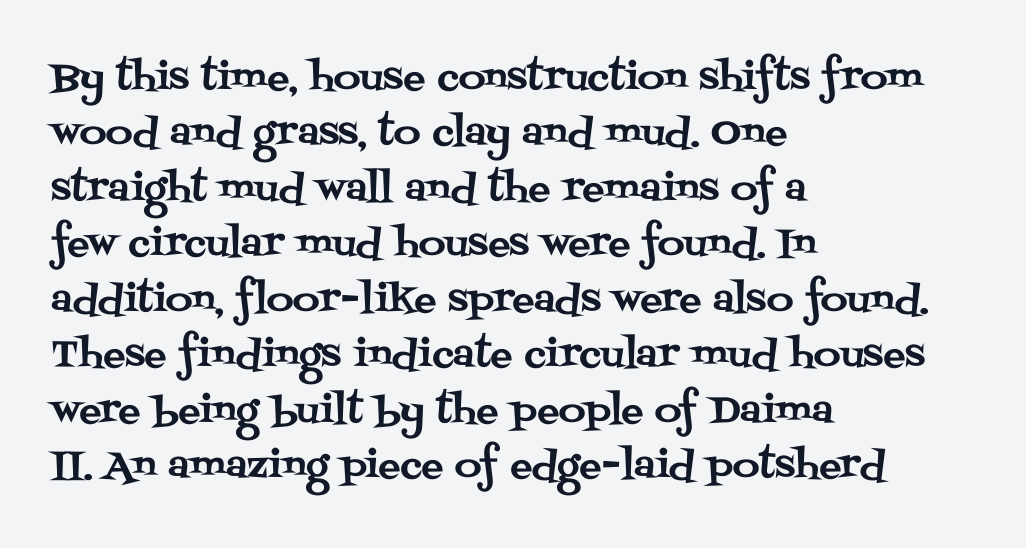
Q: Is the text italic (slanted)? A: No, it is upright.
Q: Is the typeface a serif or a sans-serif typeface? A: Serif.
Q: Is the text underlined? A: No.
Q: How is the paragraph aligned? A: Left-aligned.
Q: Is the spacing between letters normal or unusually wide? A: Normal.
Q: Is the spacing between lines tight, normal or loose? A: Normal.
Q: Width (condensed, normal, or wide)? A: Normal.
Q: Stroke contrast? A: Medium.
Q: x-height? A: Large.
Q: Monospaced? A: No.
